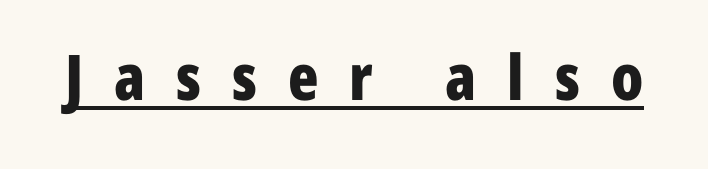
How heavy is the stroke? Heavy — this is a bold. Serif or sans? Sans — the stroke terminals are bare. Note the varied advance widths — an 'i' is clearly narrower than an 'm'. The passage shown is underscored from start to finish. The lettering stays uniformly vertical, giving the passage a roman look. The horizontal fit of the characters is loose and conspicuously gappy.
